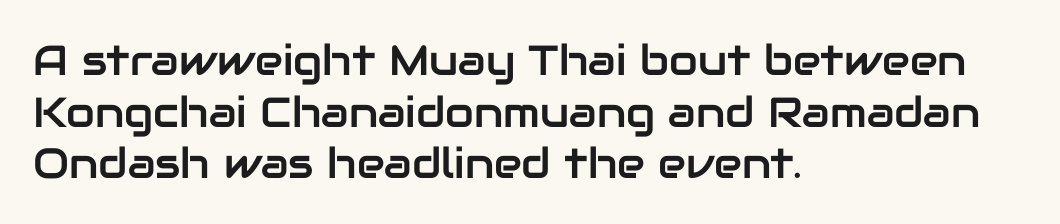
The lettering holds an erect, upright posture throughout. The passage is arranged the way most books set body copy — flush left. The letters advance in unequal steps, a hallmark of proportional type. Honestly, the letter spacing is just normal — you wouldn't notice it. The rendering shows plain stroke endings on the letterforms — a sans-serif design.
